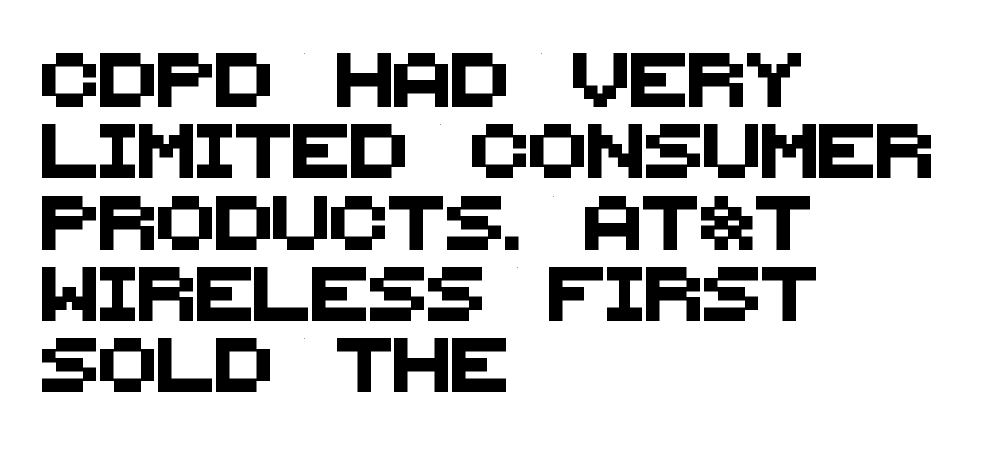
The image shows 54 px sans-serif type; set left-aligned, normal line spacing (1.32x), normal letter spacing, not underlined; medium stroke contrast and a large x-height.
